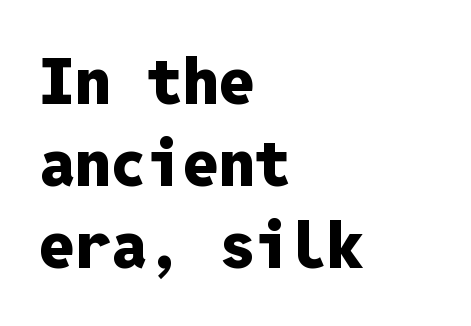
Q: Is the text bold? A: Yes.
Q: Is the text italic (slanted)? A: No, it is upright.
Q: Is the typeface a serif or a sans-serif typeface? A: Sans-serif.
Q: Is the text underlined? A: No.
Q: How is the paragraph aligned? A: Left-aligned.
Q: Is the spacing between letters normal or unusually wide? A: Normal.
Q: Is the spacing between lines tight, normal or loose? A: Normal.
Q: Width (condensed, normal, or wide)? A: Normal.
Q: Stroke contrast? A: Low.
Q: x-height? A: Medium.
Q: Monospaced? A: Yes.
